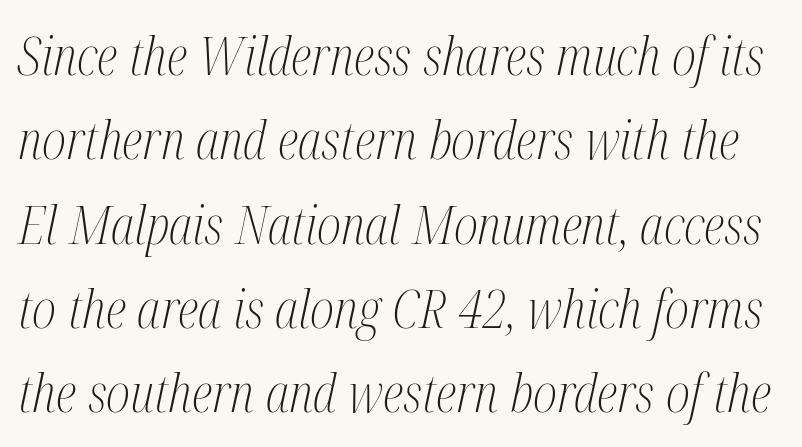
The text carries the slant typical of an italic or oblique font. The space beneath each line is pristine and unruled. The font is comparable to plain body text, perhaps lighter. The typeface chosen for these lines features serifs. The type is set solid horizontally, with unmodified tracking. The line-height multiplier appears to be the usual default.
